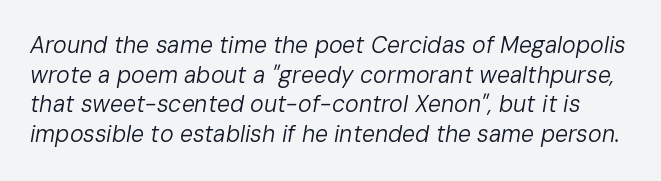
{"italic": "yes", "lean": "right", "slant_degrees": 10, "bold": "no", "underline": "no", "line_spacing": "normal", "line_spacing_ratio": 1.29, "letter_spacing": "normal", "letter_spacing_em": 0.0, "glyph_px": 23}
